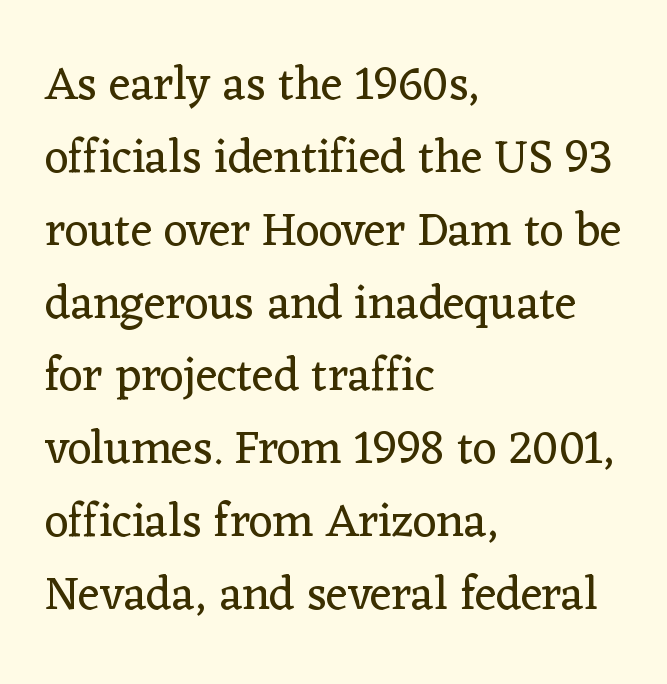
Q: Is the text bold? A: No.
Q: Is the text italic (slanted)? A: No, it is upright.
Q: Is the typeface a serif or a sans-serif typeface? A: Serif.
Q: Is the text underlined? A: No.
Q: How is the paragraph aligned? A: Left-aligned.
Q: Is the spacing between letters normal or unusually wide? A: Normal.
Q: Is the spacing between lines tight, normal or loose? A: Normal.
Q: Width (condensed, normal, or wide)? A: Normal.
Q: Stroke contrast? A: Low.
Q: x-height? A: Medium.
Q: Monospaced? A: No.
